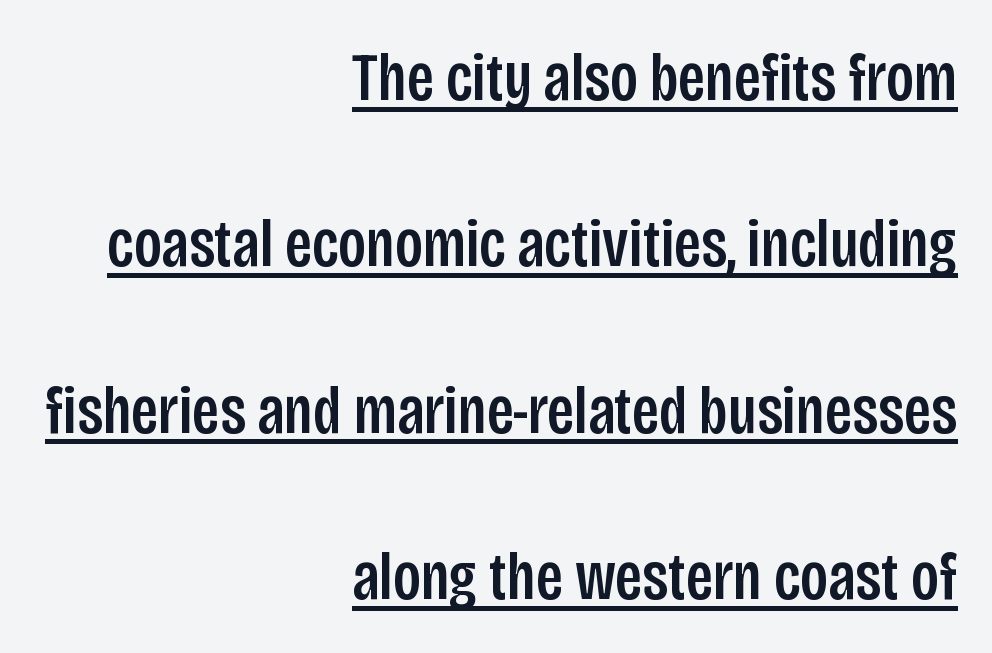
{"serif": "no", "italic": "no", "width": "condensed", "stroke_contrast": "low", "x_height": "large", "monospaced": "no", "underline": "yes", "align": "right", "line_spacing": "loose", "line_spacing_ratio": 2.41, "letter_spacing": "normal", "letter_spacing_em": 0.0, "glyph_px": 69}
